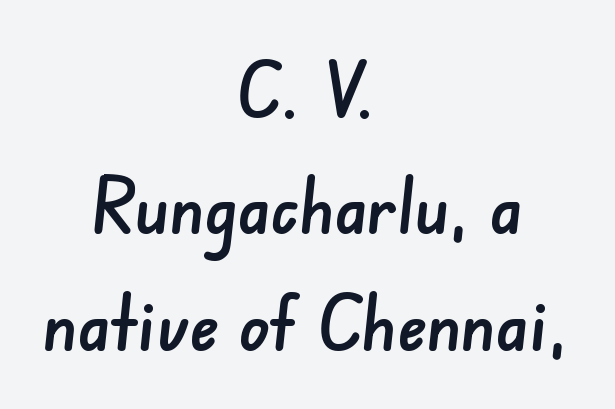
You could not count columns in this text — the font is proportionally spaced. To sum up the face: it is a sans, with no serifs. Letter spacing: default. Quick note: interline space is typical.
